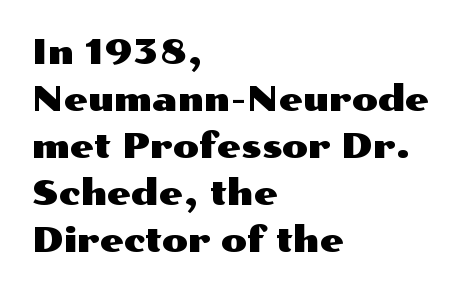
The image shows 34 px wide sans-serif type, upright; set left-aligned, normal line spacing (1.38x), normal letter spacing, not underlined; medium stroke contrast and a medium x-height.
